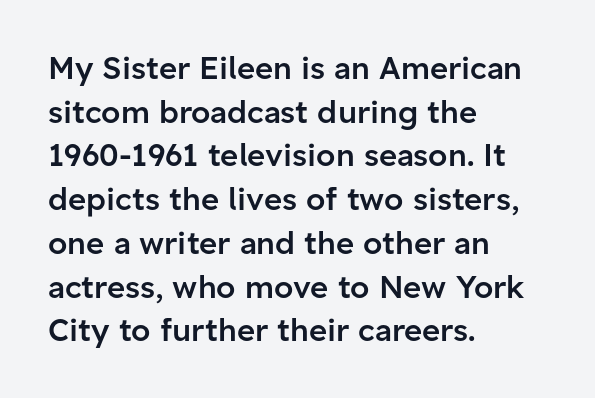
{"serif": "no", "italic": "no", "bold": "semi", "weight": "semibold", "width": "normal", "stroke_contrast": "low", "x_height": "medium", "monospaced": "no", "underline": "no", "align": "left", "line_spacing": "normal", "line_spacing_ratio": 1.41, "letter_spacing": "normal", "letter_spacing_em": 0.0, "glyph_px": 31}
